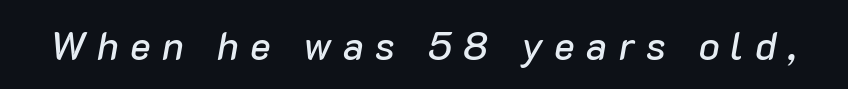
Q: Is the text italic (slanted)? A: Yes, it leans right by about 10 degrees.
Q: Is the text underlined? A: No.
Q: Is the spacing between letters normal or unusually wide? A: Unusually wide.
Q: Width (condensed, normal, or wide)? A: Normal.
Q: Stroke contrast? A: Low.
Q: x-height? A: Medium.
Q: Monospaced? A: No.
